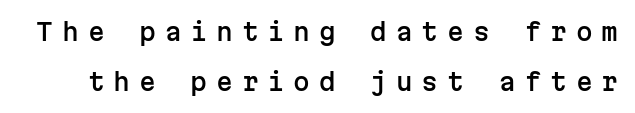
The lines are spread far apart with generous leading. The gap between lines stays unmarked. This rendering widens character spacing well past its baseline value. Upright lettering throughout.
